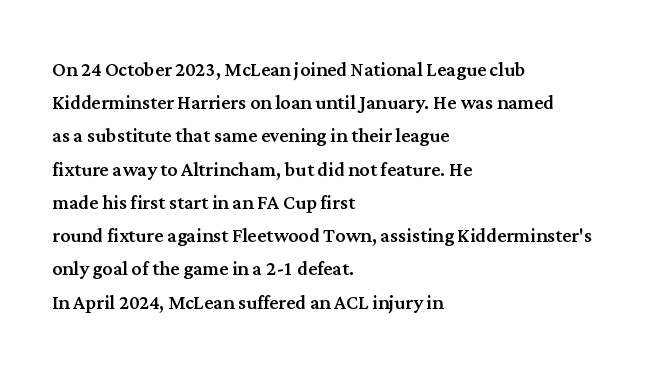
{"italic": "no", "underline": "no", "align": "left", "line_spacing": "normal", "line_spacing_ratio": 1.33, "letter_spacing": "normal", "letter_spacing_em": 0.0, "glyph_px": 25}
